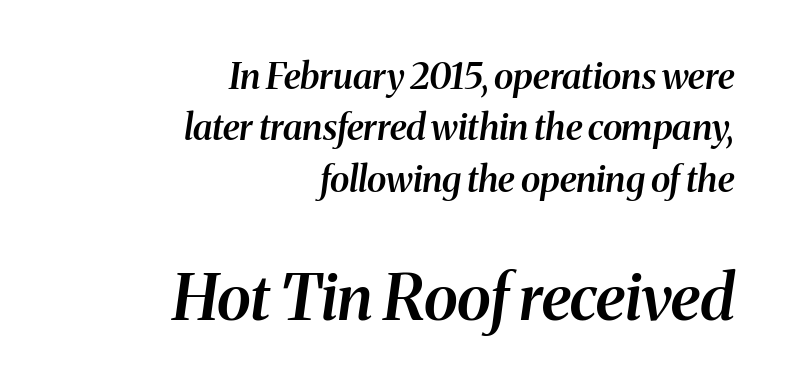
{"serif": "yes", "italic": "yes", "lean": "right", "slant_degrees": 8, "bold": "semi", "weight": "semibold", "width": "normal", "stroke_contrast": "medium", "x_height": "medium", "monospaced": "no", "underline": "no", "align": "right", "line_spacing": "normal", "line_spacing_ratio": 1.43, "letter_spacing": "normal", "letter_spacing_em": 0.0, "larger_block": "second", "size_ratio": 1.75, "glyph_px": 63}
